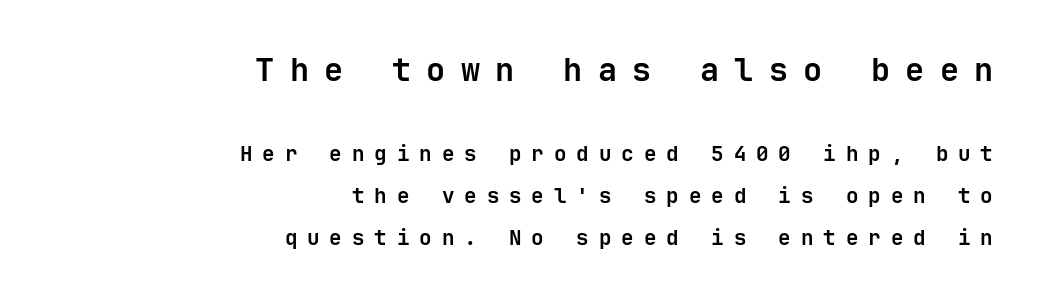
The image shows 32 px semibold sans-serif type, upright; set right-aligned, loose line spacing (2.01x), unusually wide letter spacing (+0.47 em), not underlined; the first (top) block is 1.52x larger; low stroke contrast and a medium x-height.
